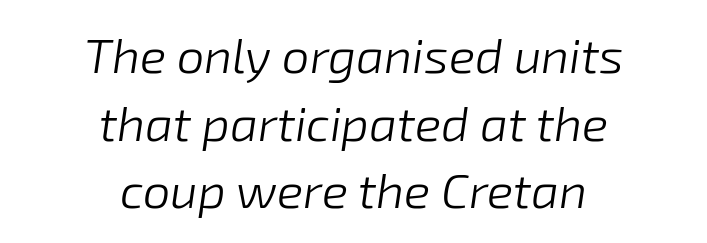
The image shows 49 px light type, italic (leaning right); set centered, normal line spacing (1.38x), normal letter spacing, not underlined; low stroke contrast and a medium x-height.
